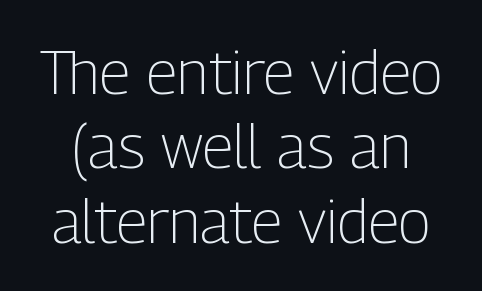
The image shows 61 px light, condensed sans-serif type, upright; set line spacing 1.22x, normal letter spacing, not underlined; low stroke contrast and a medium x-height.
